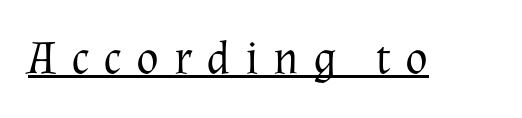
The face used here is proportionally spaced, like ordinary book or web type. Weight: regular or lighter. Upright lettering throughout. Tracking here is generous; glyphs stand well apart from one another.
